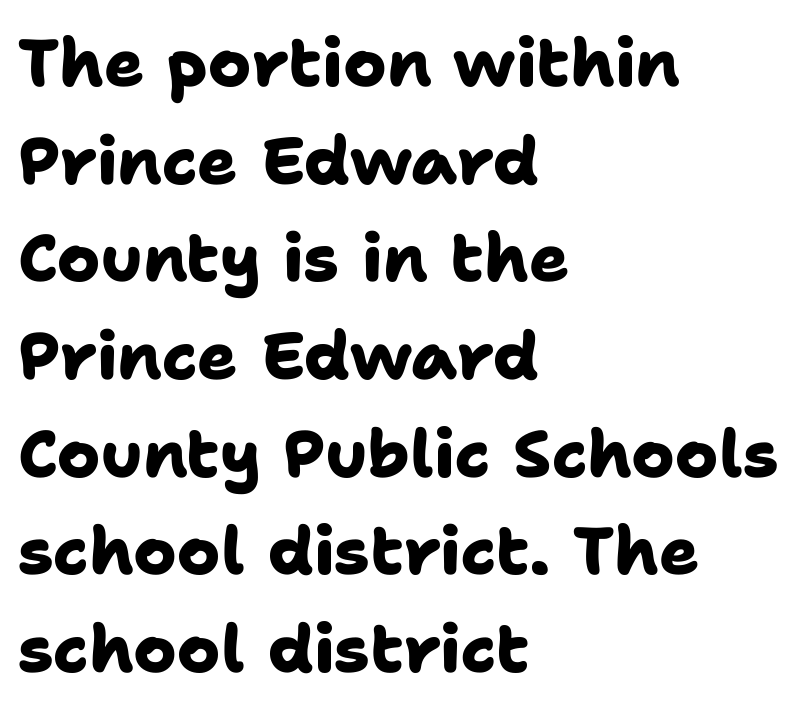
Clear beneath every line of the passage. Strong, thick strokes mark this as bold type. If you drew a ruler down the left edge, every line would touch it. A typesetter would label this face a sans. A typesetter would call this zero additional tracking. Looks like regular typesetting: each glyph gets only the width it needs.
